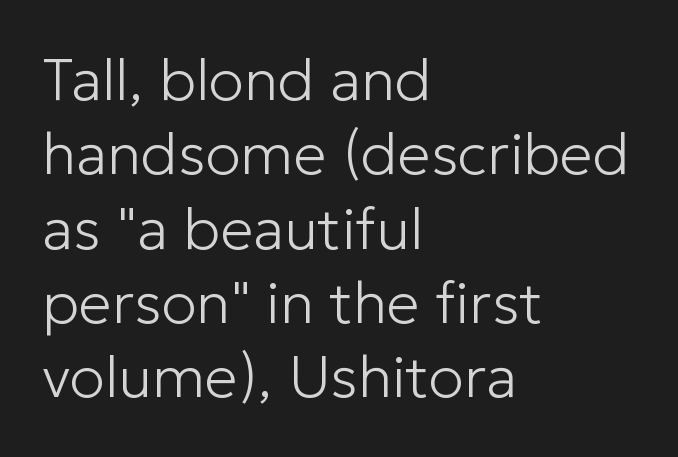
Q: Is the text bold? A: No.
Q: Is the text italic (slanted)? A: No, it is upright.
Q: Is the typeface a serif or a sans-serif typeface? A: Sans-serif.
Q: Is the text underlined? A: No.
Q: How is the paragraph aligned? A: Left-aligned.
Q: Is the spacing between letters normal or unusually wide? A: Normal.
Q: Is the spacing between lines tight, normal or loose? A: Normal.
Q: Width (condensed, normal, or wide)? A: Normal.
Q: Stroke contrast? A: Low.
Q: x-height? A: Medium.
Q: Monospaced? A: No.
